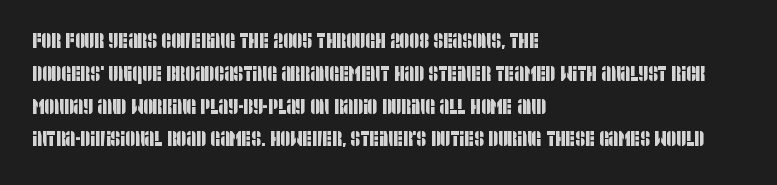
{"underline": "no", "align": "left", "line_spacing": "normal", "line_spacing_ratio": 1.56, "letter_spacing": "normal", "letter_spacing_em": 0.0, "glyph_px": 21}
